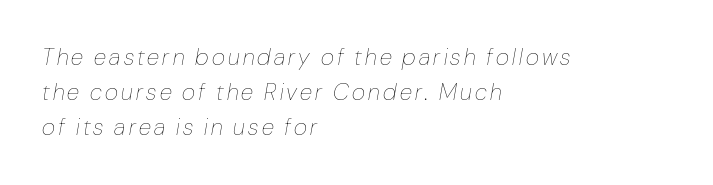
The image shows 23 px text type, italic (leaning right); set left-aligned, normal line spacing (1.52x), not underlined.
